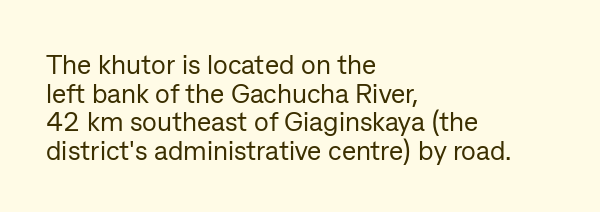
In terms of letterspacing, this is plain default setting. The line-height multiplier appears low, near solid setting. Bare-footed words on every line. Italic? Not at all — the glyphs are vertical. If you drew a ruler down the left edge, every line would touch it.
